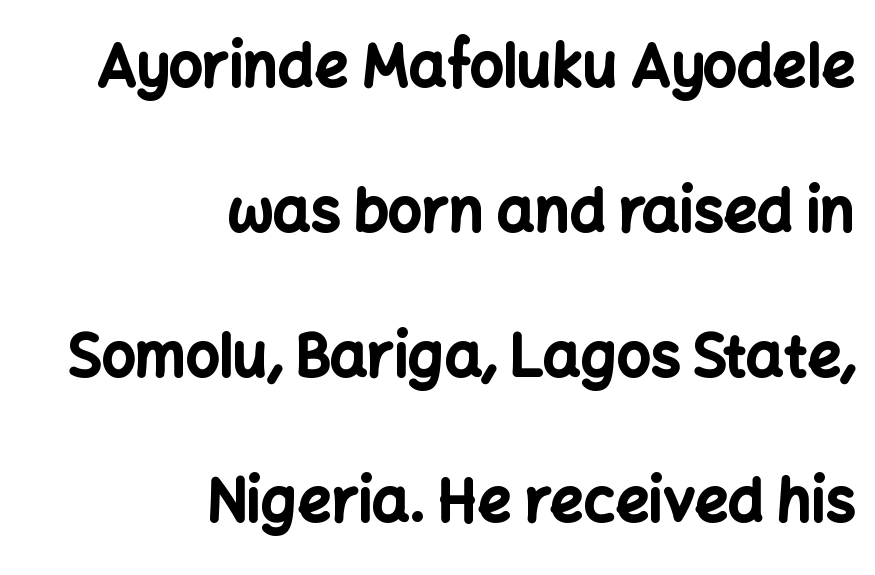
Q: Is the text bold? A: Yes.
Q: Is the text italic (slanted)? A: No, it is upright.
Q: Is the typeface a serif or a sans-serif typeface? A: Sans-serif.
Q: Is the text underlined? A: No.
Q: How is the paragraph aligned? A: Right-aligned.
Q: Is the spacing between letters normal or unusually wide? A: Normal.
Q: Is the spacing between lines tight, normal or loose? A: Loose.
Q: Width (condensed, normal, or wide)? A: Normal.
Q: Stroke contrast? A: Low.
Q: x-height? A: Medium.
Q: Monospaced? A: No.
